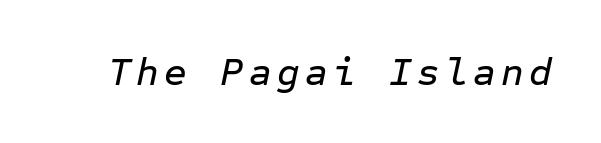
The image shows 39 px text type, italic (leaning right), monospaced; set not underlined; low stroke contrast and a medium x-height.
